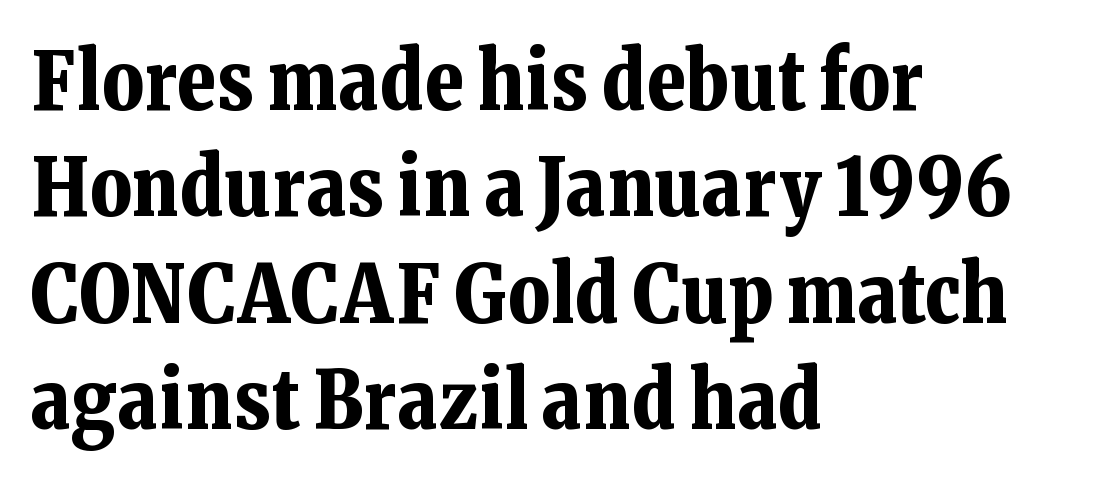
A typesetter would call this proportional, since set widths differ per character. Summary of vertical rhythm: regular, with standard interline spacing. This rendering uses left alignment, leaving the right contour irregular. Compared with typical body copy, the letter spacing here is the same. The glyphs are unaccompanied by any horizontal stroke below them.
